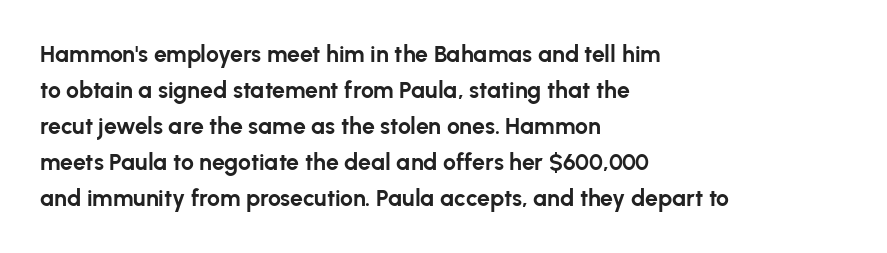
Q: Is the text bold? A: Yes.
Q: Is the text italic (slanted)? A: No, it is upright.
Q: Is the text underlined? A: No.
Q: How is the paragraph aligned? A: Left-aligned.
Q: Is the spacing between letters normal or unusually wide? A: Normal.
Q: Is the spacing between lines tight, normal or loose? A: Normal.
